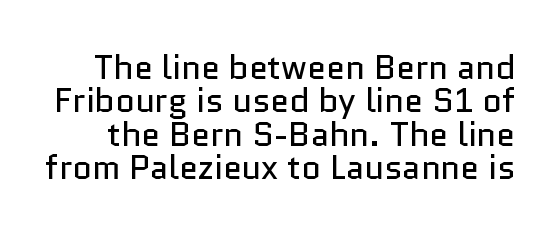
The image shows 34 px regular-weight sans-serif type, upright; set tight line spacing (0.98x), normal letter spacing, not underlined; low stroke contrast and a medium x-height.
